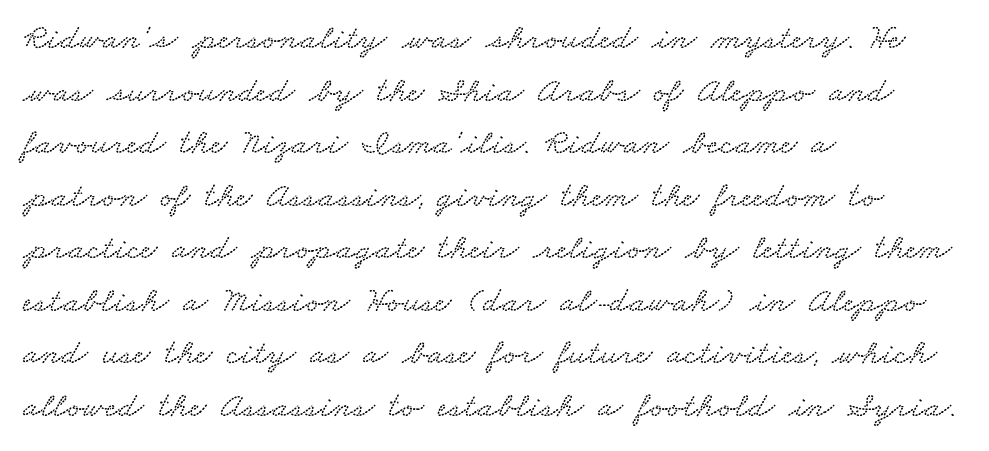
Q: Is the text underlined? A: No.
Q: How is the paragraph aligned? A: Left-aligned.
Q: Is the spacing between letters normal or unusually wide? A: Normal.
Q: Is the spacing between lines tight, normal or loose? A: Normal.
Q: Width (condensed, normal, or wide)? A: Wide.
Q: Stroke contrast? A: Low.
Q: x-height? A: Small.
Q: Monospaced? A: No.
